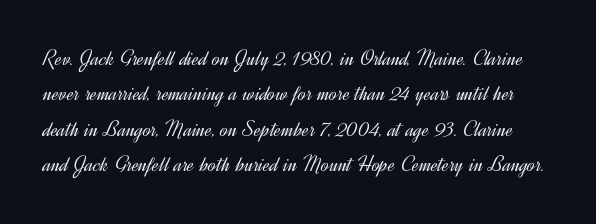
Q: Is the text bold? A: No.
Q: Is the text italic (slanted)? A: Yes.
Q: Is the text underlined? A: No.
Q: Is the spacing between letters normal or unusually wide? A: Normal.
Q: Is the spacing between lines tight, normal or loose? A: Normal.
